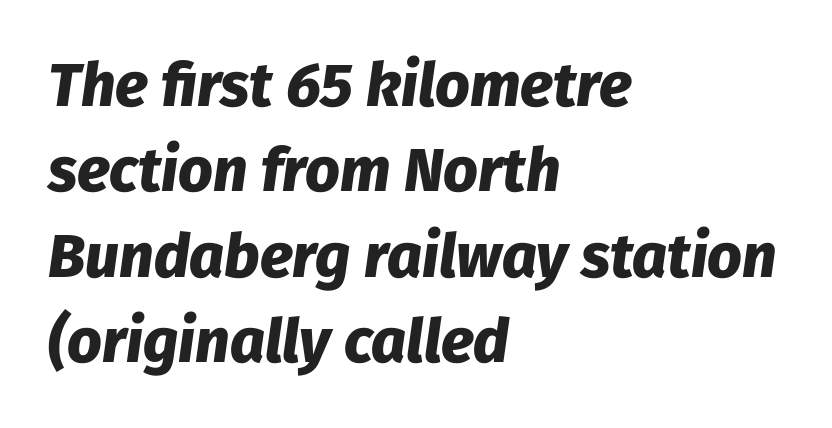
The image shows 61 px heavy type, italic (leaning right); set left-aligned, normal line spacing (1.4x), normal letter spacing, not underlined; low stroke contrast and a medium x-height.
